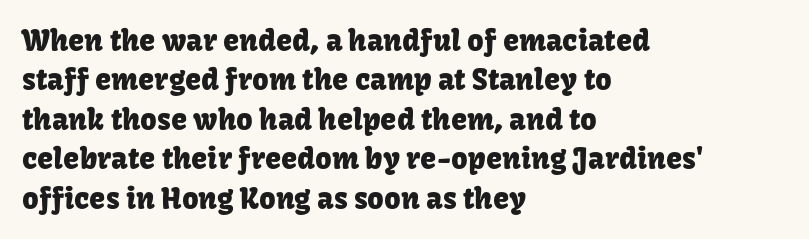
{"serif": "no", "italic": "no", "width": "normal", "stroke_contrast": "low", "x_height": "medium", "monospaced": "no", "underline": "no", "align": "left", "line_spacing": "normal", "line_spacing_ratio": 1.36, "letter_spacing": "normal", "letter_spacing_em": 0.0, "glyph_px": 29}
